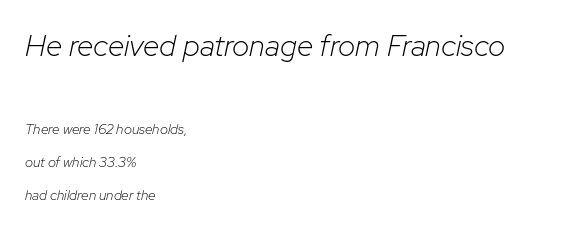
The space directly below the letters is spotless. There is no visible air inserted between adjacent glyphs. Do the characters align in a grid? No, the font is proportional. One glance says open: line gaps are wider than usual.
